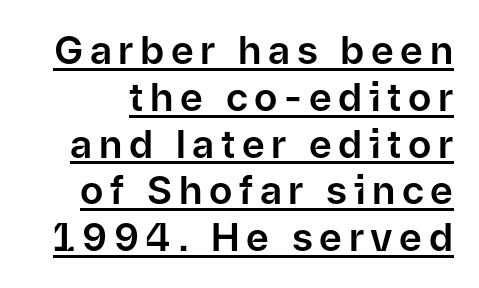
The image shows 39 px sans-serif type, upright; set line spacing 1.2x, underlined; low stroke contrast and a medium x-height.
